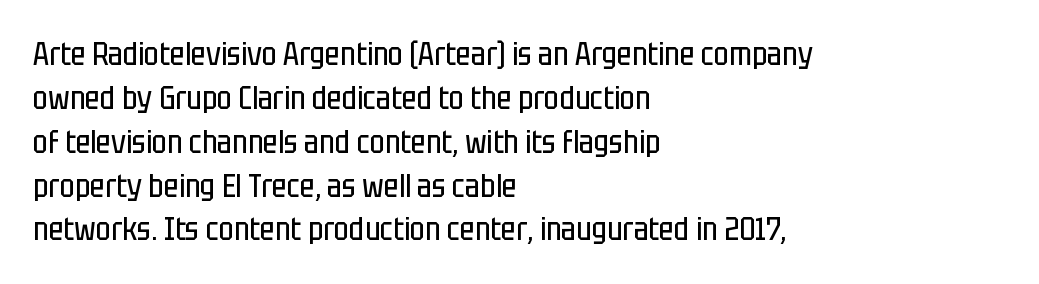
{"serif": "no", "italic": "no", "bold": "no", "weight": "regular", "width": "condensed", "stroke_contrast": "low", "x_height": "large", "monospaced": "no", "underline": "no", "align": "left", "line_spacing": "normal", "line_spacing_ratio": 1.37, "letter_spacing": "normal", "letter_spacing_em": 0.0, "glyph_px": 32}
